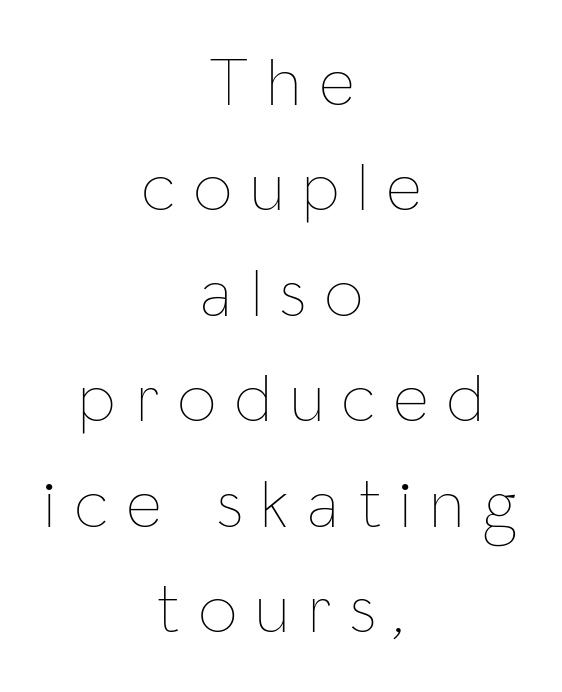
The image shows 68 px thin, condensed type, upright; set centered, normal line spacing (1.55x), unusually wide letter spacing (+0.29 em), not underlined; low stroke contrast and a medium x-height.
